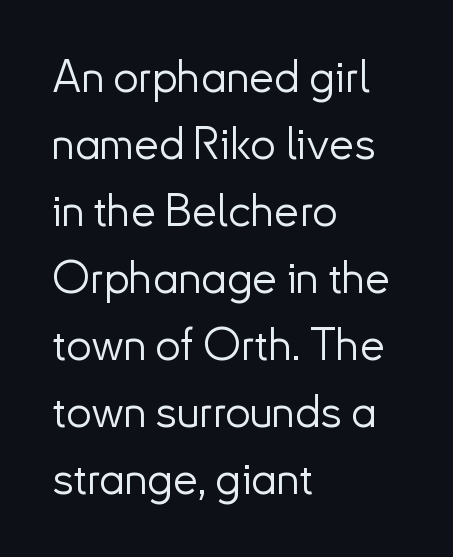
Q: Is the text bold? A: No.
Q: Is the text italic (slanted)? A: No, it is upright.
Q: Is the typeface a serif or a sans-serif typeface? A: Sans-serif.
Q: Is the text underlined? A: No.
Q: How is the paragraph aligned? A: Left-aligned.
Q: Is the spacing between letters normal or unusually wide? A: Normal.
Q: Is the spacing between lines tight, normal or loose? A: Normal.
Q: Width (condensed, normal, or wide)? A: Normal.
Q: Stroke contrast? A: Low.
Q: x-height? A: Small.
Q: Monospaced? A: No.
